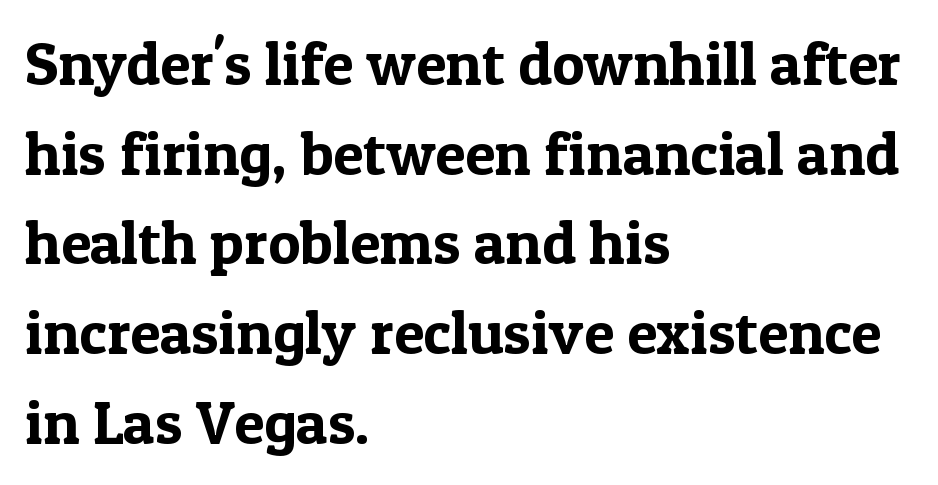
The image shows 61 px serif type, upright; set left-aligned, normal line spacing (1.47x), normal letter spacing, not underlined; a medium x-height.
